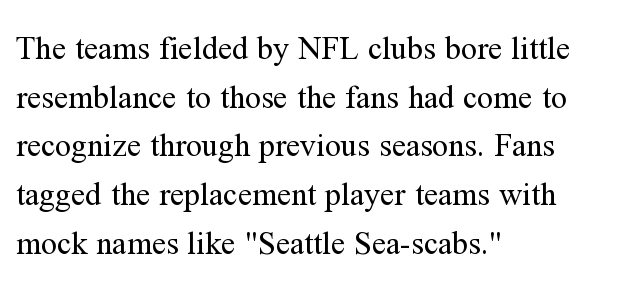
Q: Is the text bold? A: No.
Q: Is the text italic (slanted)? A: No, it is upright.
Q: Is the typeface a serif or a sans-serif typeface? A: Serif.
Q: Is the text underlined? A: No.
Q: How is the paragraph aligned? A: Left-aligned.
Q: Is the spacing between letters normal or unusually wide? A: Normal.
Q: Is the spacing between lines tight, normal or loose? A: Normal.
Q: Width (condensed, normal, or wide)? A: Normal.
Q: Stroke contrast? A: Medium.
Q: x-height? A: Medium.
Q: Monospaced? A: No.
